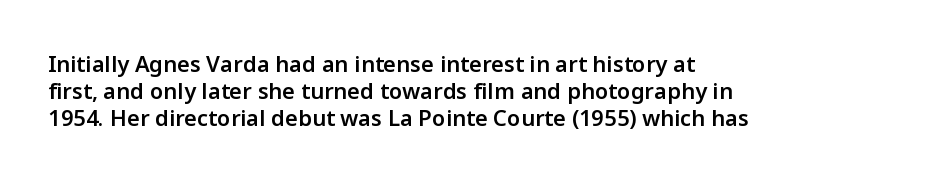
The image shows 22 px text type, upright; set left-aligned, line spacing 1.22x, normal letter spacing, not underlined.
